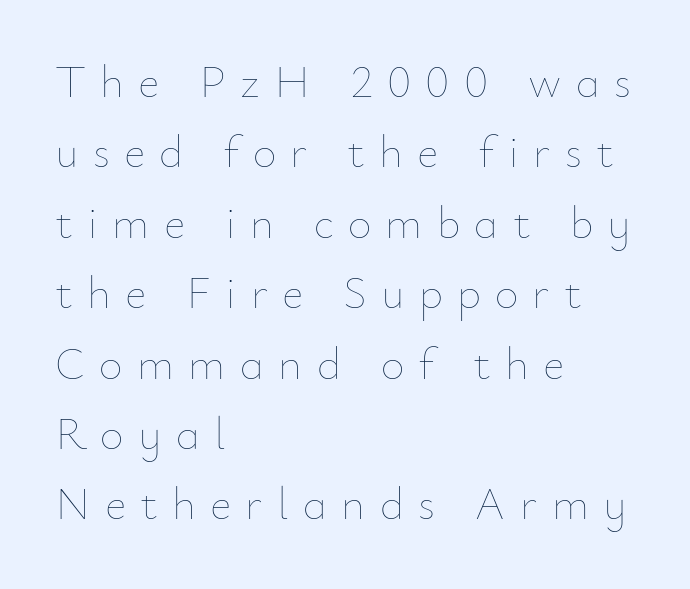
The image shows 46 px thin type, upright; set left-aligned, normal line spacing (1.53x), unusually wide letter spacing (+0.31 em), not underlined; low stroke contrast and a small x-height.
